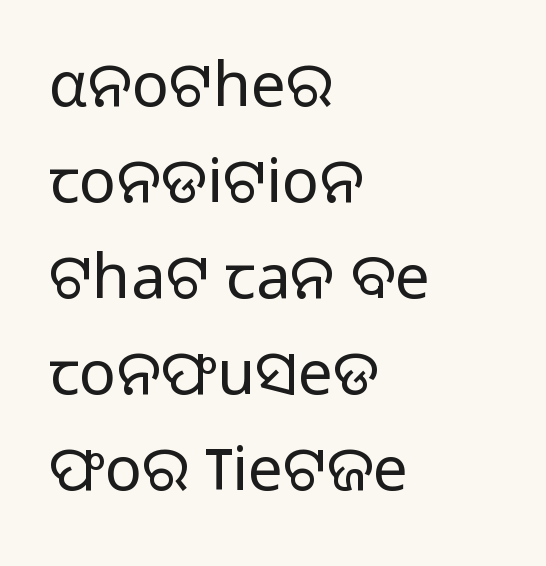
The image shows 62 px light sans-serif type, upright; set left-aligned, normal line spacing (1.55x), normal letter spacing, not underlined; low stroke contrast and a medium x-height.
